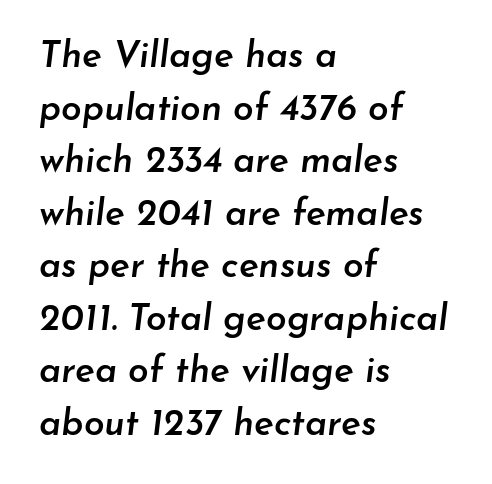
The image shows 37 px semibold type, italic (leaning right); set left-aligned, normal line spacing (1.42x), normal letter spacing, not underlined; low stroke contrast and a small x-height.
